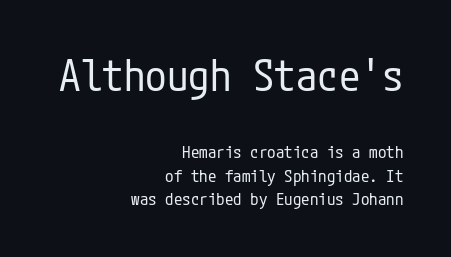
The image shows 43 px regular-weight, condensed sans-serif type, upright; set right-aligned, normal line spacing (1.37x), normal letter spacing, not underlined; the first (top) block is 2.53x larger; low stroke contrast and a medium x-height.
